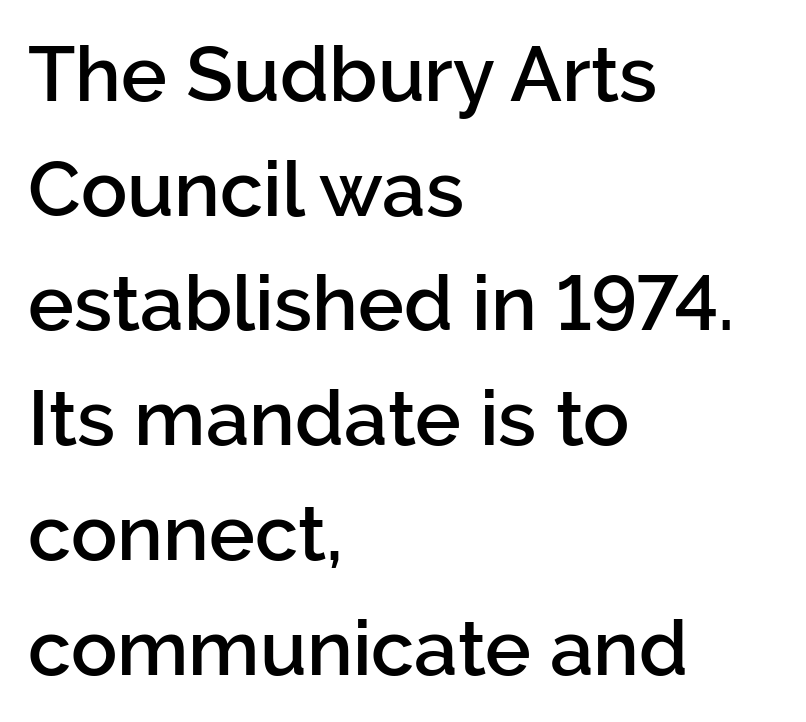
Q: Is the text bold? A: Semi-bold.
Q: Is the text italic (slanted)? A: No, it is upright.
Q: Is the typeface a serif or a sans-serif typeface? A: Sans-serif.
Q: Is the text underlined? A: No.
Q: How is the paragraph aligned? A: Left-aligned.
Q: Is the spacing between letters normal or unusually wide? A: Normal.
Q: Is the spacing between lines tight, normal or loose? A: Normal.
Q: Width (condensed, normal, or wide)? A: Normal.
Q: Stroke contrast? A: Low.
Q: x-height? A: Medium.
Q: Monospaced? A: No.
